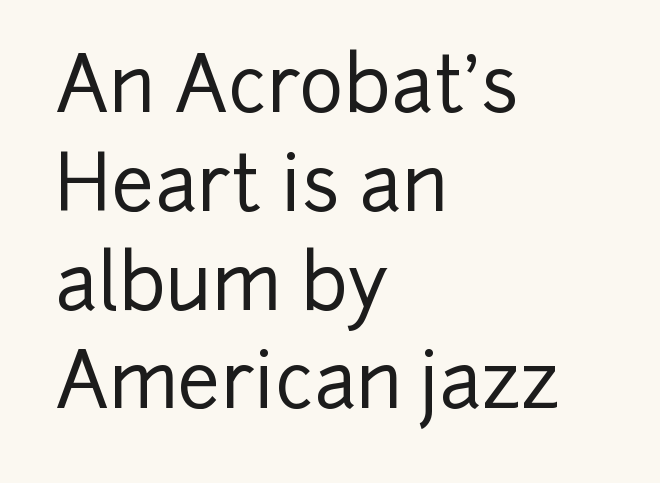
Underlining? Definitely not there. Letter spacing: default. Whoever set this chose a conventional vertical rhythm. Are there feet on the stems? There aren't — it's a sans. Characters remain perfectly vertical along every line.
